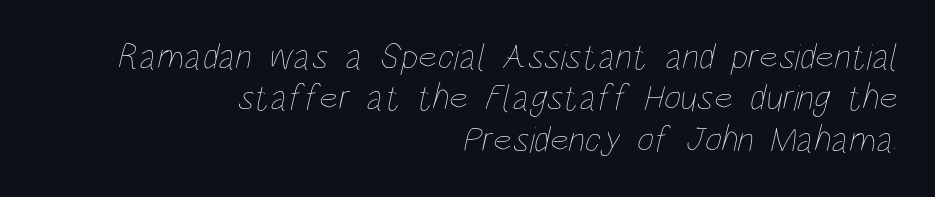
The typeface has the unassuming heft of standard copy or less. Each row of text sits above clean, open space. The paragraph has a hard right edge and a soft left edge. Nobody touched the tracking dial on this one. The lines are packed closely together with very little leading.
